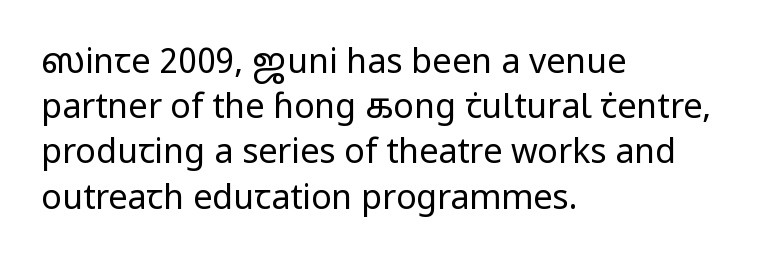
{"serif": "no", "italic": "no", "bold": "no", "weight": "regular", "width": "normal", "stroke_contrast": "low", "x_height": "medium", "monospaced": "no", "underline": "no", "align": "left", "line_spacing": "normal", "line_spacing_ratio": 1.33, "letter_spacing": "normal", "letter_spacing_em": 0.0, "glyph_px": 34}
